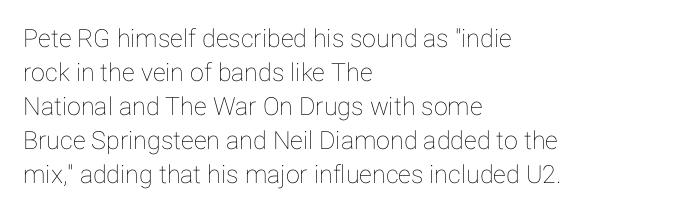
Q: Is the text italic (slanted)? A: No, it is upright.
Q: Is the text underlined? A: No.
Q: How is the paragraph aligned? A: Left-aligned.
Q: Is the spacing between letters normal or unusually wide? A: Normal.
Q: Is the spacing between lines tight, normal or loose? A: Normal.
